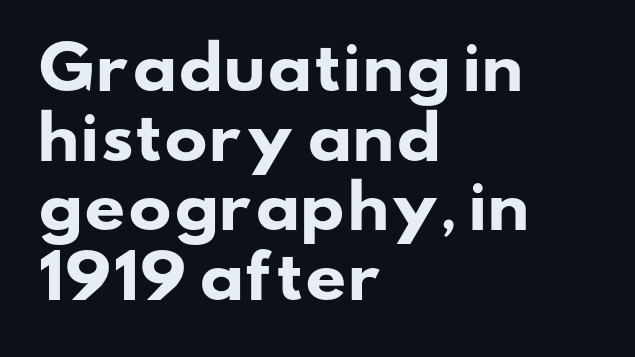
Q: Is the text bold? A: Yes.
Q: Is the typeface a serif or a sans-serif typeface? A: Sans-serif.
Q: Is the text underlined? A: No.
Q: How is the paragraph aligned? A: Left-aligned.
Q: Is the spacing between letters normal or unusually wide? A: Normal.
Q: Width (condensed, normal, or wide)? A: Wide.
Q: Stroke contrast? A: Low.
Q: x-height? A: Small.
Q: Monospaced? A: No.
